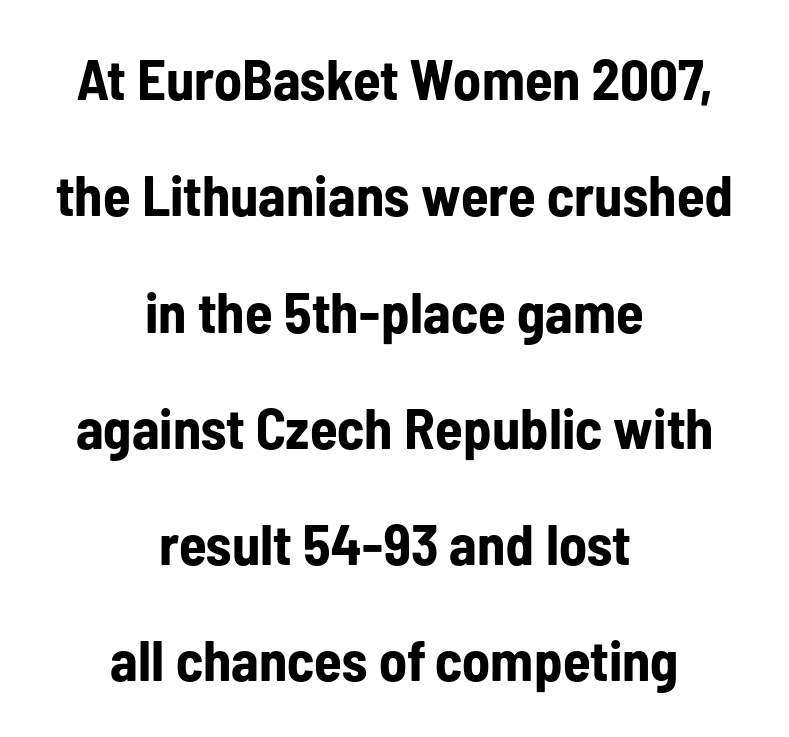
Weight: bold. This sample has the flowing, uneven cadence of proportional lettering. The glyphs in this specimen are sans serif. Anything drawn beneath the words? Only blank space. Loosely led — the rows are spread out.
